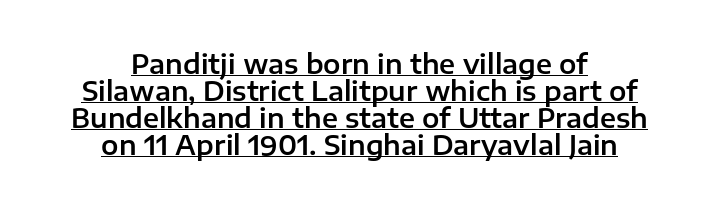
Q: Is the text italic (slanted)? A: No, it is upright.
Q: Is the text underlined? A: Yes.
Q: How is the paragraph aligned? A: Centered.
Q: Is the spacing between letters normal or unusually wide? A: Normal.
Q: Is the spacing between lines tight, normal or loose? A: Tight.
